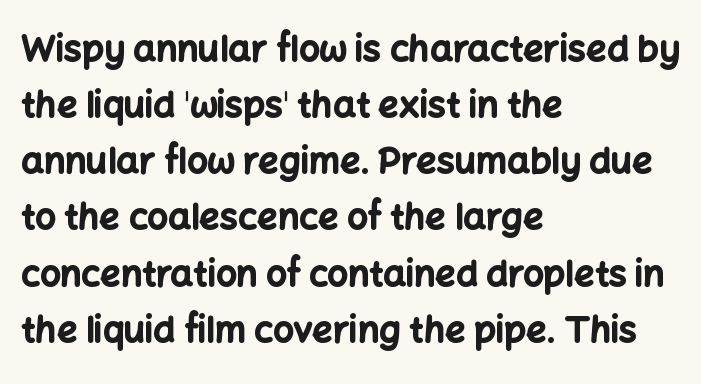
The image shows 36 px bold sans-serif type, upright; set left-aligned, normal line spacing (1.56x), normal letter spacing, not underlined; low stroke contrast and a medium x-height.
